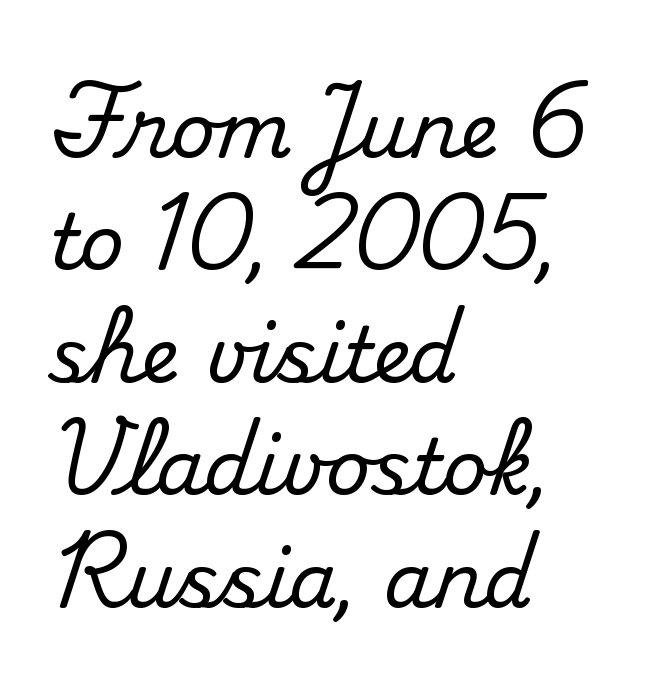
{"serif": "yes", "width": "normal", "stroke_contrast": "medium", "x_height": "small", "monospaced": "no", "underline": "no", "align": "left", "line_spacing": "normal", "line_spacing_ratio": 1.46, "letter_spacing": "normal", "letter_spacing_em": 0.0, "glyph_px": 77}
